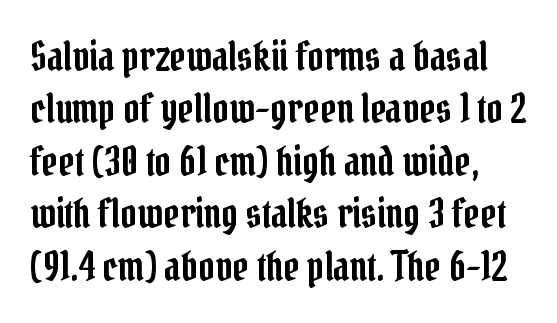
The image shows 40 px condensed serif type, upright; set normal line spacing (1.31x), normal letter spacing, not underlined; low stroke contrast and a medium x-height.
